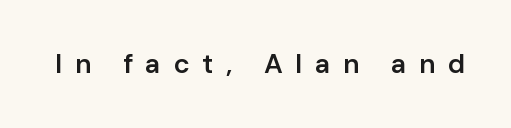
Every stem runs plumb, perpendicular to the baseline. Unmarked baselines from the first word to the last. The glyphs have the mass of a demibold cut, below bold. Short note: letters widely spaced.
